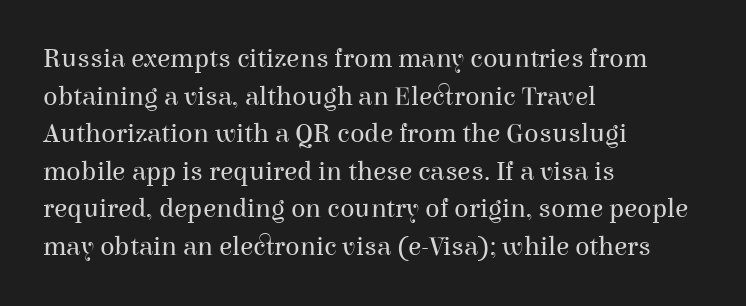
The image shows 27 px text type, upright; set left-aligned, normal line spacing (1.39x), normal letter spacing, not underlined.
